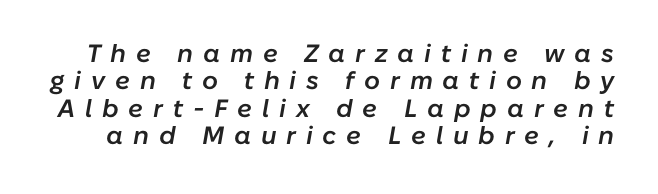
This sample uses expanded letter spacing, leaving extra air between glyphs. An italicized treatment has been applied to the whole sample. Weight check: semibold — heavier than regular, not quite bold. The designer dialed line spacing down below the default.
